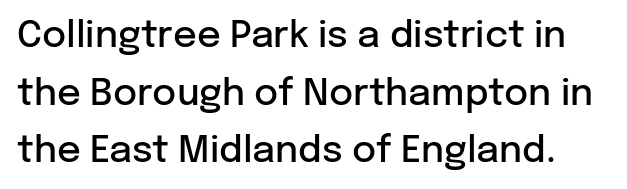
A typesetter would call this proportional, since set widths differ per character. In terms of letterform style, serifs are entirely absent. Semibold letterforms, between regular and bold. Check under the words: just untouched page.
